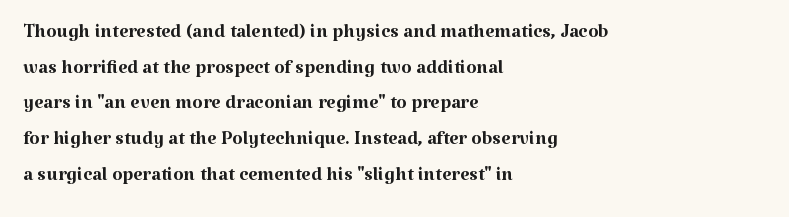
The image shows 27 px text type, upright; set left-aligned, normal line spacing (1.32x), normal letter spacing, not underlined.
